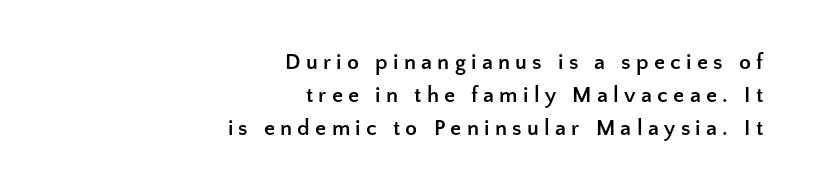
{"italic": "no", "bold": "yes", "underline": "no", "align": "right", "line_spacing": "normal", "line_spacing_ratio": 1.49, "letter_spacing": "wide", "letter_spacing_em": 0.24, "glyph_px": 22}
